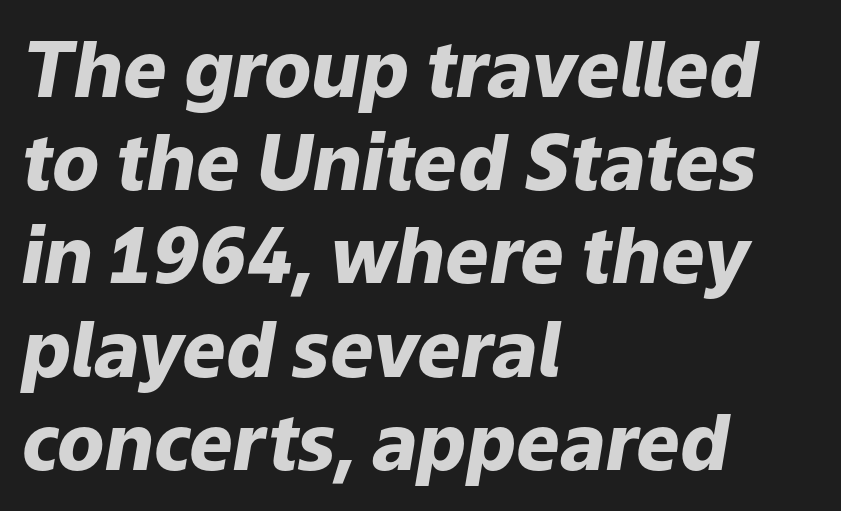
The image shows 77 px heavy type, italic (leaning right); set left-aligned, line spacing 1.21x, normal letter spacing, not underlined; low stroke contrast and a medium x-height.
